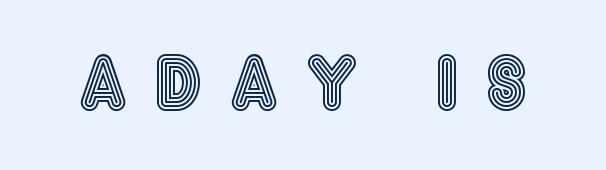
{"italic": "no", "width": "condensed", "x_height": "large", "monospaced": "no", "underline": "no", "letter_spacing": "wide", "letter_spacing_em": 0.41, "glyph_px": 69}
